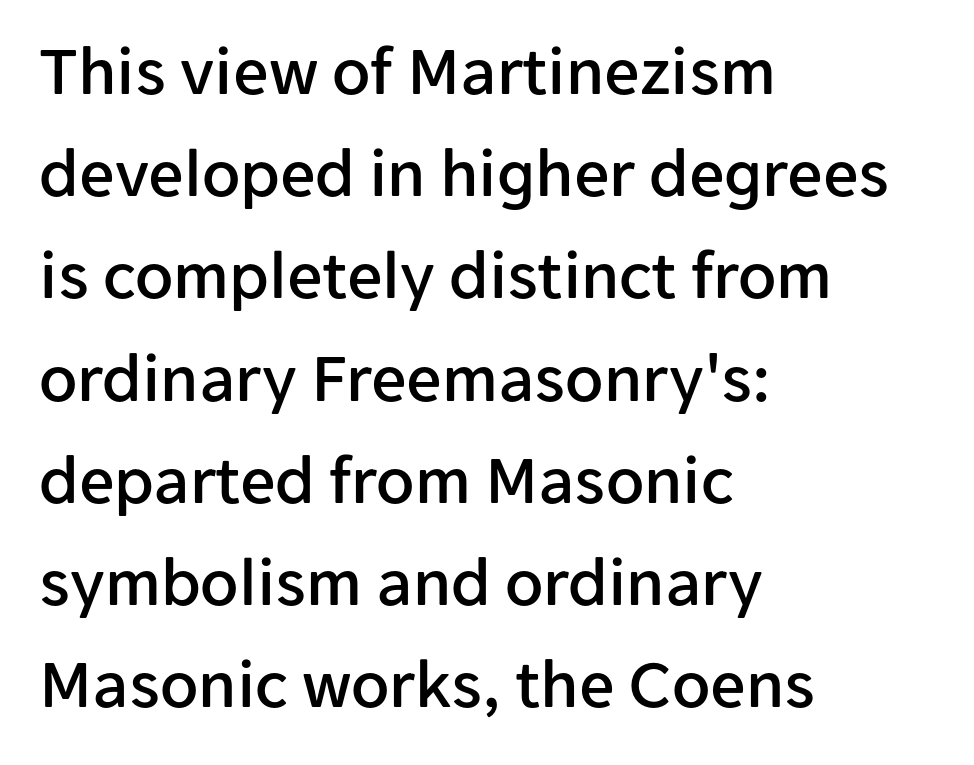
{"serif": "no", "italic": "no", "width": "normal", "stroke_contrast": "low", "x_height": "medium", "monospaced": "no", "underline": "no", "align": "left", "line_spacing": "normal", "line_spacing_ratio": 1.46, "letter_spacing": "normal", "letter_spacing_em": 0.0, "glyph_px": 70}
